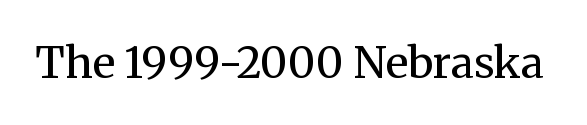
{"serif": "yes", "italic": "no", "bold": "no", "weight": "regular", "width": "normal", "stroke_contrast": "medium", "x_height": "medium", "monospaced": "no", "underline": "no", "letter_spacing": "normal", "letter_spacing_em": 0.0, "glyph_px": 43}
